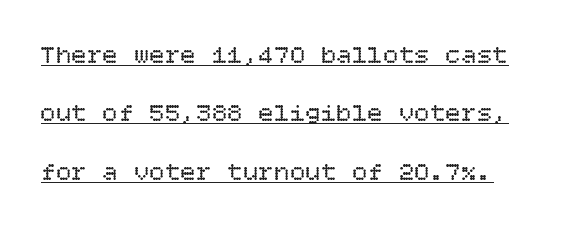
{"italic": "no", "bold": "no", "underline": "yes", "line_spacing": "loose", "line_spacing_ratio": 2.25, "letter_spacing": "normal", "letter_spacing_em": 0.0, "glyph_px": 26}
